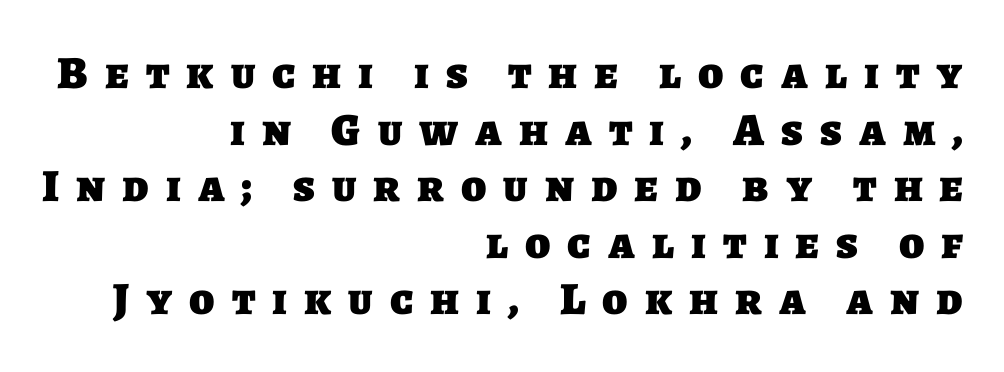
Q: Is the text bold? A: Yes.
Q: Is the typeface a serif or a sans-serif typeface? A: Sans-serif.
Q: Is the text underlined? A: No.
Q: How is the paragraph aligned? A: Right-aligned.
Q: Is the spacing between letters normal or unusually wide? A: Unusually wide.
Q: Width (condensed, normal, or wide)? A: Normal.
Q: Stroke contrast? A: Low.
Q: x-height? A: Large.
Q: Monospaced? A: No.
